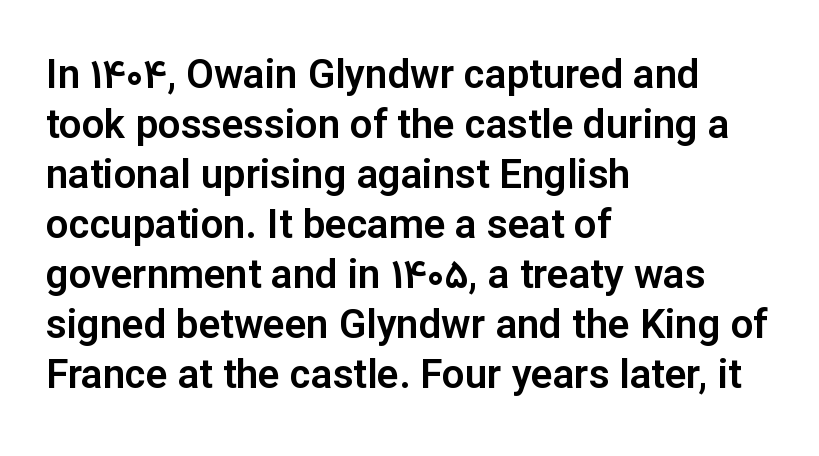
The image shows 40 px sans-serif type, upright; set left-aligned, normal line spacing (1.25x), normal letter spacing, not underlined; low stroke contrast and a medium x-height.
